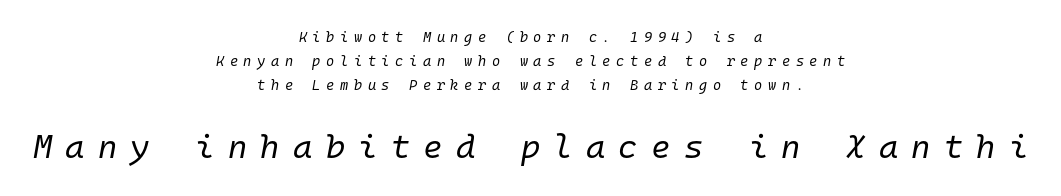
{"italic": "yes", "lean": "right", "slant_degrees": 10, "bold": "no", "weight": "regular", "width": "normal", "stroke_contrast": "low", "x_height": "medium", "monospaced": "yes", "underline": "no", "align": "center", "line_spacing_ratio": 1.71, "letter_spacing": "wide", "letter_spacing_em": 0.4, "larger_block": "second", "size_ratio": 2.36, "glyph_px": 33}
